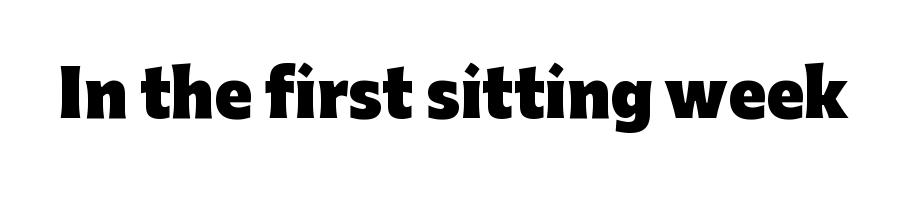
Q: Is the text bold? A: Yes.
Q: Is the text italic (slanted)? A: No, it is upright.
Q: Is the typeface a serif or a sans-serif typeface? A: Sans-serif.
Q: Is the text underlined? A: No.
Q: Is the spacing between letters normal or unusually wide? A: Normal.
Q: Width (condensed, normal, or wide)? A: Normal.
Q: Stroke contrast? A: Low.
Q: x-height? A: Medium.
Q: Monospaced? A: No.
